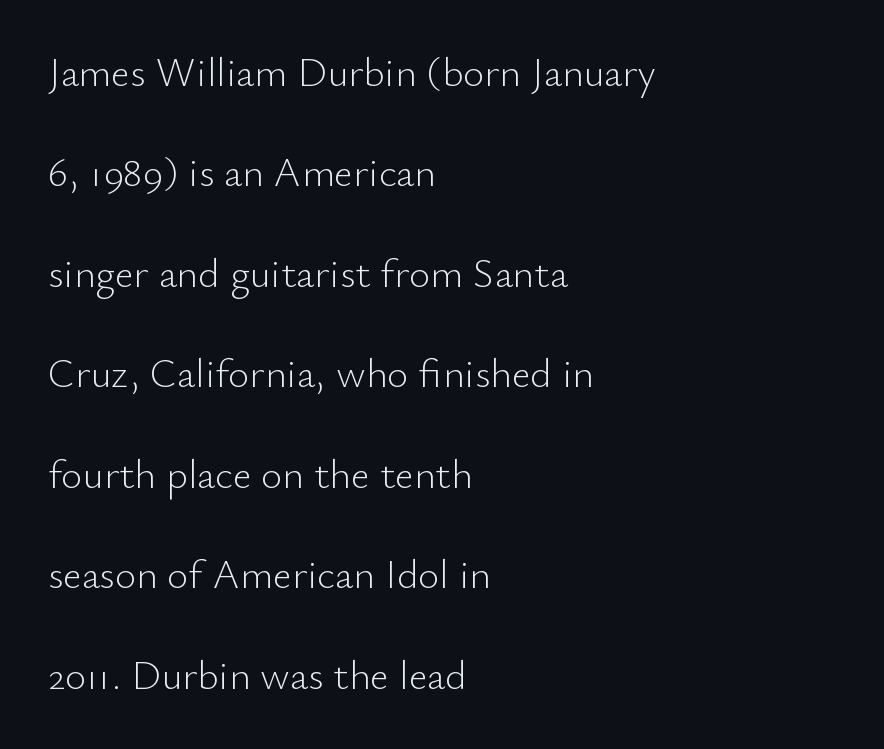
Q: Is the text bold? A: No.
Q: Is the text italic (slanted)? A: No, it is upright.
Q: Is the typeface a serif or a sans-serif typeface? A: Sans-serif.
Q: Is the text underlined? A: No.
Q: How is the paragraph aligned? A: Left-aligned.
Q: Is the spacing between letters normal or unusually wide? A: Normal.
Q: Is the spacing between lines tight, normal or loose? A: Loose.
Q: Width (condensed, normal, or wide)? A: Normal.
Q: Stroke contrast? A: Low.
Q: x-height? A: Small.
Q: Monospaced? A: No.
